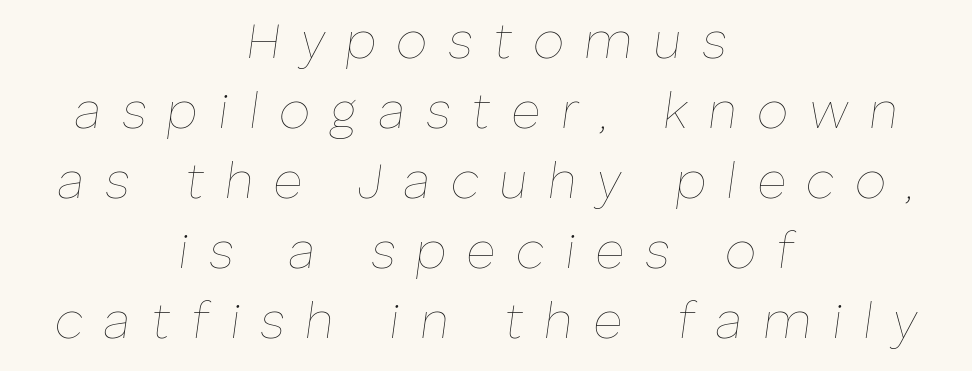
{"italic": "yes", "lean": "right", "slant_degrees": 8, "bold": "no", "weight": "thin", "width": "normal", "stroke_contrast": "low", "x_height": "medium", "monospaced": "no", "underline": "no", "align": "center", "line_spacing": "normal", "line_spacing_ratio": 1.4, "letter_spacing": "wide", "letter_spacing_em": 0.41, "glyph_px": 50}
